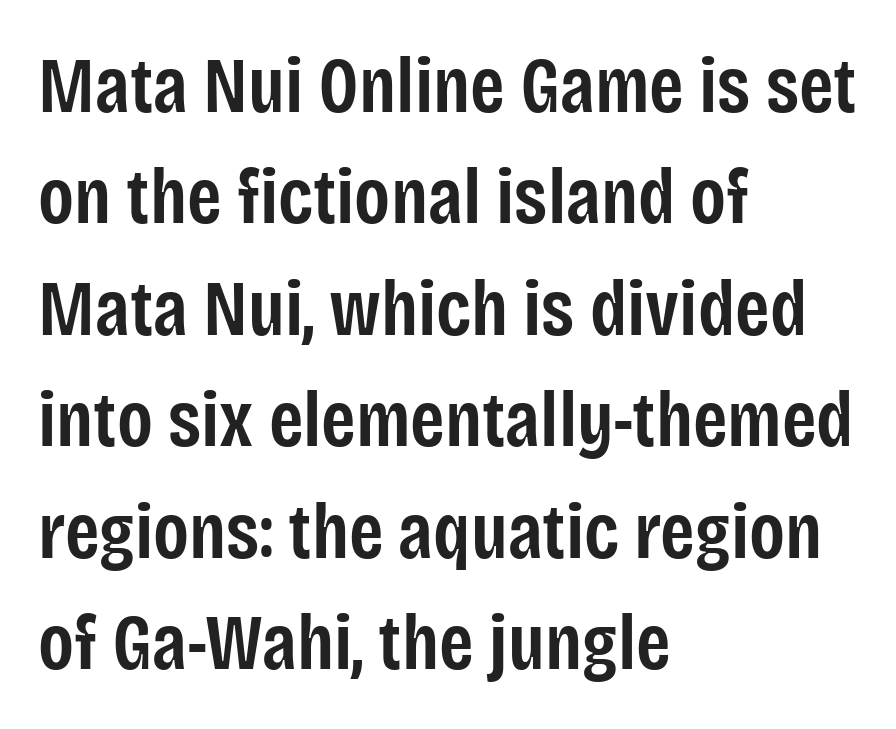
Q: Is the text bold? A: Semi-bold.
Q: Is the text italic (slanted)? A: No, it is upright.
Q: Is the typeface a serif or a sans-serif typeface? A: Sans-serif.
Q: Is the text underlined? A: No.
Q: How is the paragraph aligned? A: Left-aligned.
Q: Is the spacing between letters normal or unusually wide? A: Normal.
Q: Is the spacing between lines tight, normal or loose? A: Normal.
Q: Width (condensed, normal, or wide)? A: Condensed.
Q: Stroke contrast? A: Low.
Q: x-height? A: Large.
Q: Monospaced? A: No.
